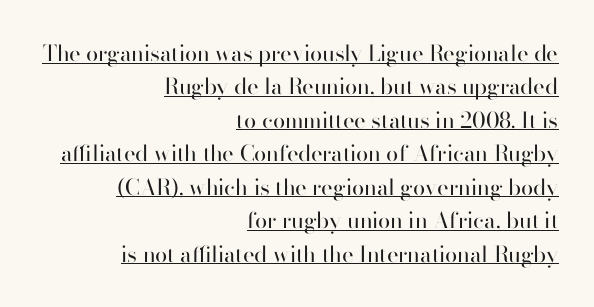
Q: Is the text bold? A: No.
Q: Is the text italic (slanted)? A: No, it is upright.
Q: Is the text underlined? A: Yes.
Q: How is the paragraph aligned? A: Right-aligned.
Q: Is the spacing between letters normal or unusually wide? A: Normal.
Q: Is the spacing between lines tight, normal or loose? A: Normal.
